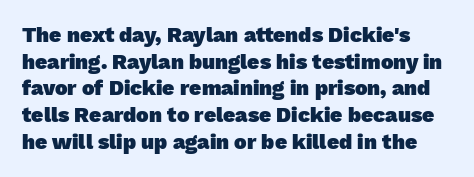
The image shows 21 px bold type; set normal line spacing (1.27x), normal letter spacing, not underlined.
